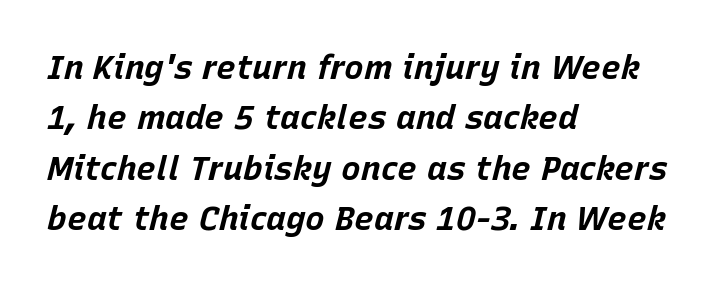
The lines in this sample share a left origin and differ only in where they stop. Does extra space separate the letters? No, they use regular spacing. Is this a fixed-width face? No — the glyphs have proportional, varying widths. Does the leading feel generous? No, just average. The typesetting leans heavy: a genuine bold.
